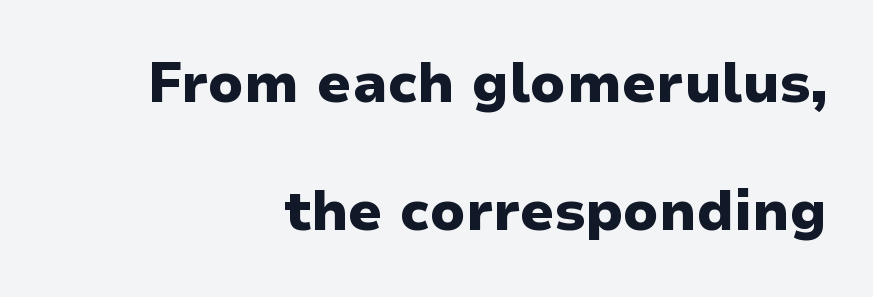
Q: Is the text bold? A: Yes.
Q: Is the text italic (slanted)? A: No, it is upright.
Q: Is the typeface a serif or a sans-serif typeface? A: Sans-serif.
Q: Is the text underlined? A: No.
Q: How is the paragraph aligned? A: Right-aligned.
Q: Is the spacing between letters normal or unusually wide? A: Normal.
Q: Is the spacing between lines tight, normal or loose? A: Loose.
Q: Width (condensed, normal, or wide)? A: Normal.
Q: Stroke contrast? A: Low.
Q: x-height? A: Medium.
Q: Monospaced? A: No.
